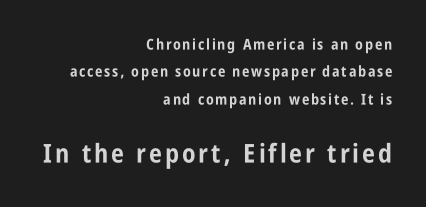
{"italic": "no", "bold": "yes", "underline": "no", "align": "right", "line_spacing_ratio": 1.82, "larger_block": "second", "size_ratio": 1.73, "glyph_px": 26}
